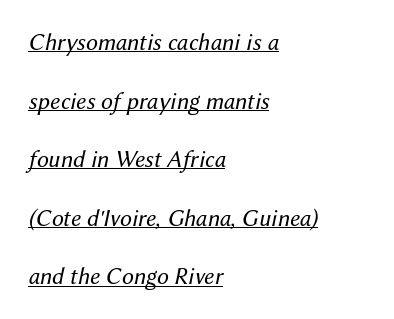
Q: Is the text bold? A: No.
Q: Is the text italic (slanted)? A: Yes, it leans right by about 12 degrees.
Q: Is the text underlined? A: Yes.
Q: How is the paragraph aligned? A: Left-aligned.
Q: Is the spacing between letters normal or unusually wide? A: Normal.
Q: Is the spacing between lines tight, normal or loose? A: Loose.
